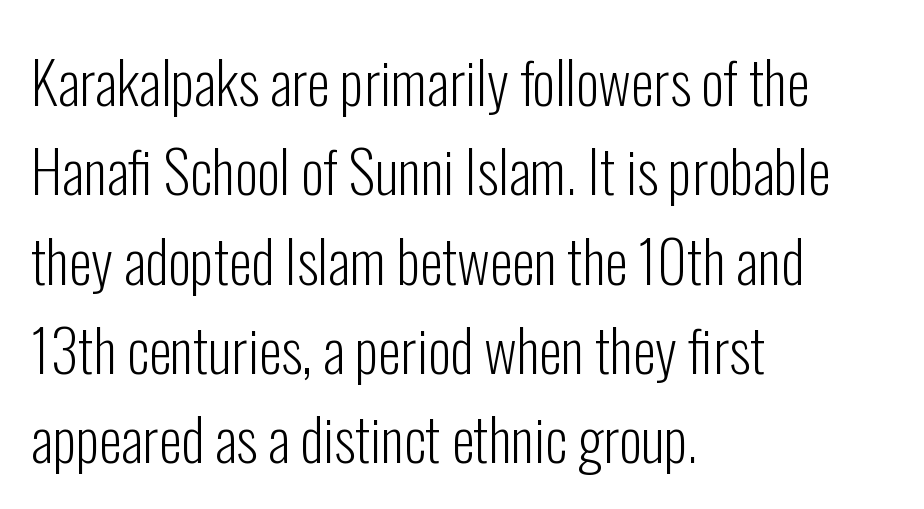
This rendering leaves character spacing at its baseline value. Weight: regular or lighter. If you measured baseline to baseline, you'd find a middling distance. The characters display no serif detailing; their extremities are plain. Underline: absent.
